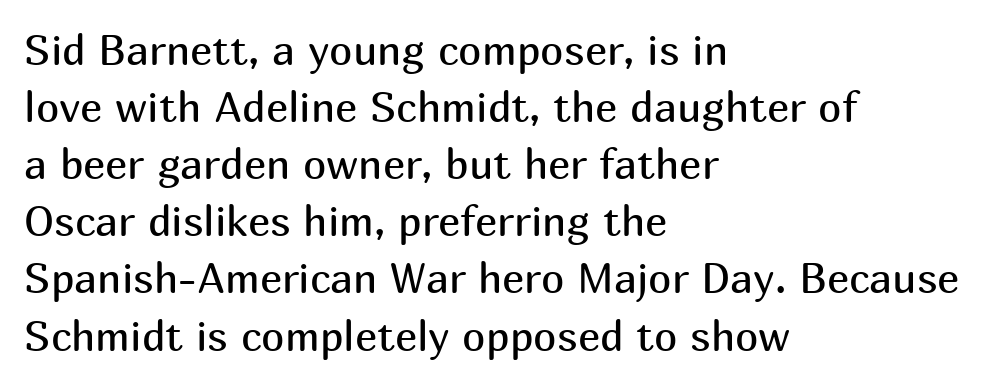
{"serif": "no", "italic": "no", "bold": "no", "weight": "regular", "width": "normal", "stroke_contrast": "medium", "x_height": "medium", "monospaced": "no", "underline": "no", "align": "left", "line_spacing": "normal", "line_spacing_ratio": 1.36, "letter_spacing": "normal", "letter_spacing_em": 0.0, "glyph_px": 42}
